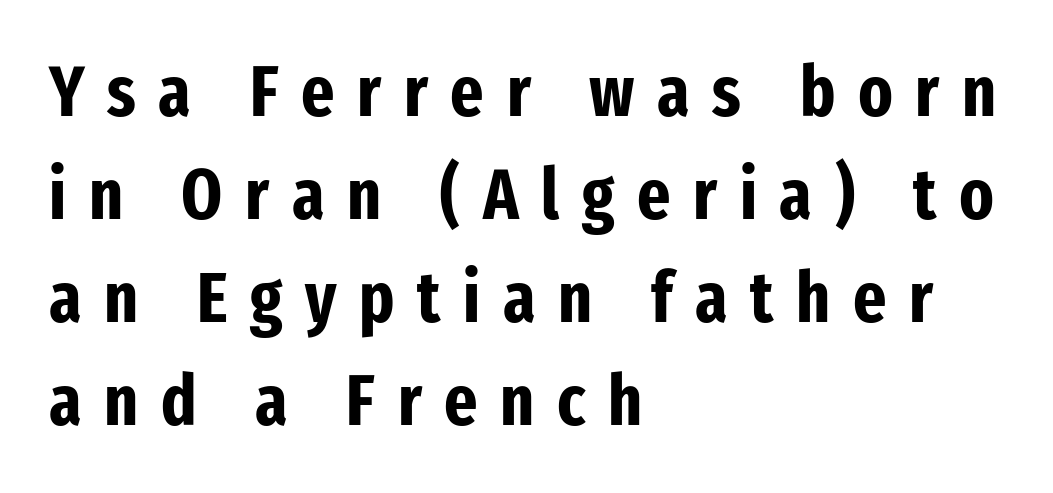
Q: Is the text bold? A: Yes.
Q: Is the text italic (slanted)? A: No, it is upright.
Q: Is the typeface a serif or a sans-serif typeface? A: Sans-serif.
Q: Is the text underlined? A: No.
Q: How is the paragraph aligned? A: Left-aligned.
Q: Is the spacing between letters normal or unusually wide? A: Unusually wide.
Q: Is the spacing between lines tight, normal or loose? A: Normal.
Q: Width (condensed, normal, or wide)? A: Condensed.
Q: Stroke contrast? A: Low.
Q: x-height? A: Medium.
Q: Monospaced? A: No.
